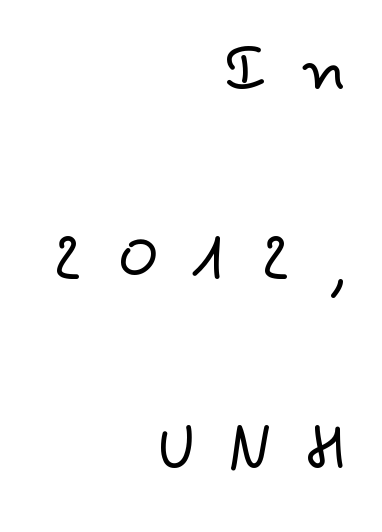
{"serif": "no", "italic": "no", "bold": "no", "weight": "light", "width": "wide", "stroke_contrast": "low", "x_height": "small", "monospaced": "no", "underline": "no", "align": "right", "line_spacing": "loose", "line_spacing_ratio": 2.4, "letter_spacing": "wide", "letter_spacing_em": 0.41, "glyph_px": 79}
